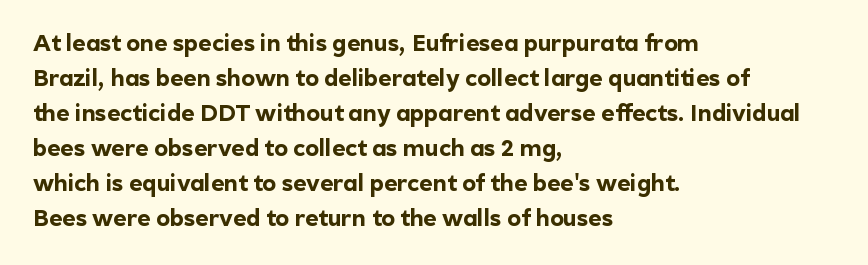
The image shows 23 px bold type, upright; set left-aligned, normal line spacing (1.52x), normal letter spacing, not underlined.
